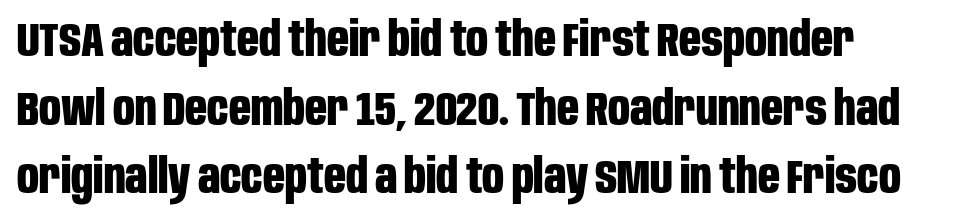
Q: Is the text bold? A: Yes.
Q: Is the text italic (slanted)? A: No, it is upright.
Q: Is the typeface a serif or a sans-serif typeface? A: Sans-serif.
Q: Is the text underlined? A: No.
Q: Is the spacing between letters normal or unusually wide? A: Normal.
Q: Is the spacing between lines tight, normal or loose? A: Normal.
Q: Width (condensed, normal, or wide)? A: Condensed.
Q: Stroke contrast? A: Low.
Q: x-height? A: Large.
Q: Monospaced? A: No.
